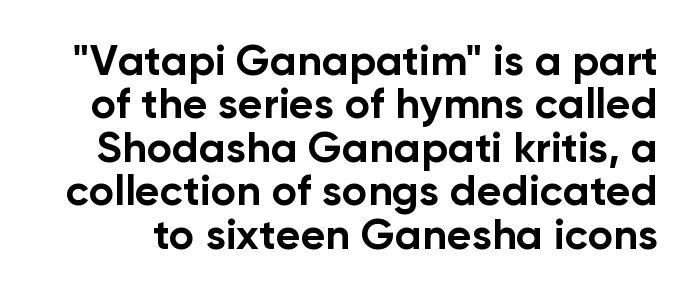
Look at the stroke-to-counter ratio: heavy, a bold. Successive baselines arrive quickly, one right under another. You can tell it's not italic because the verticals are truly vertical. You could call the tracking neutral — neither tight nor loose. The passage shown is not underscored anywhere.
